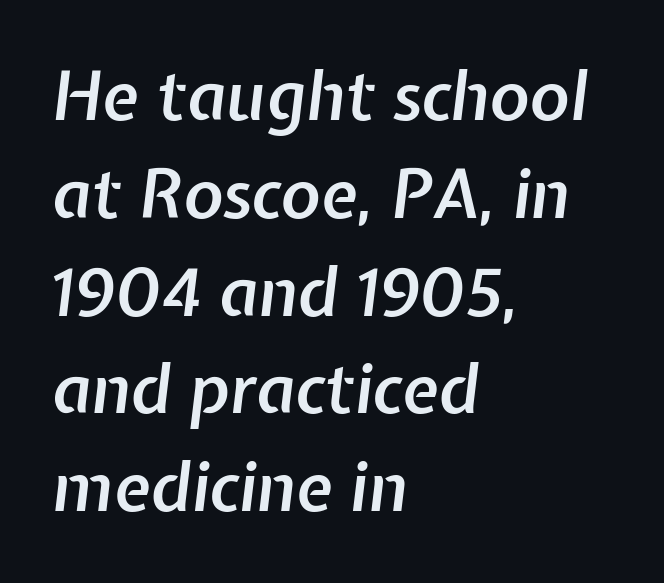
Q: Is the text bold? A: Semi-bold.
Q: Is the text italic (slanted)? A: Yes, it leans right by about 7 degrees.
Q: Is the text underlined? A: No.
Q: How is the paragraph aligned? A: Left-aligned.
Q: Is the spacing between letters normal or unusually wide? A: Normal.
Q: Is the spacing between lines tight, normal or loose? A: Normal.
Q: Width (condensed, normal, or wide)? A: Normal.
Q: Stroke contrast? A: Low.
Q: x-height? A: Medium.
Q: Monospaced? A: No.
